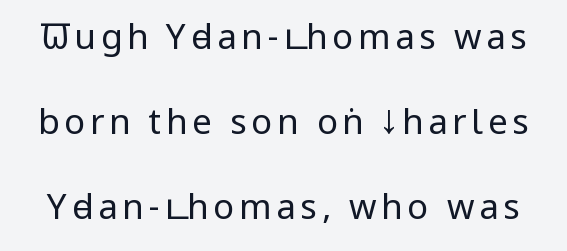
Regarding serifs, this sample does without them. Beneath every word, the page is bare. No extra ink here — the face is not bold. The type sits square on the baseline with zero lean. In terms of leading, this rendering errs on the spacious side.
